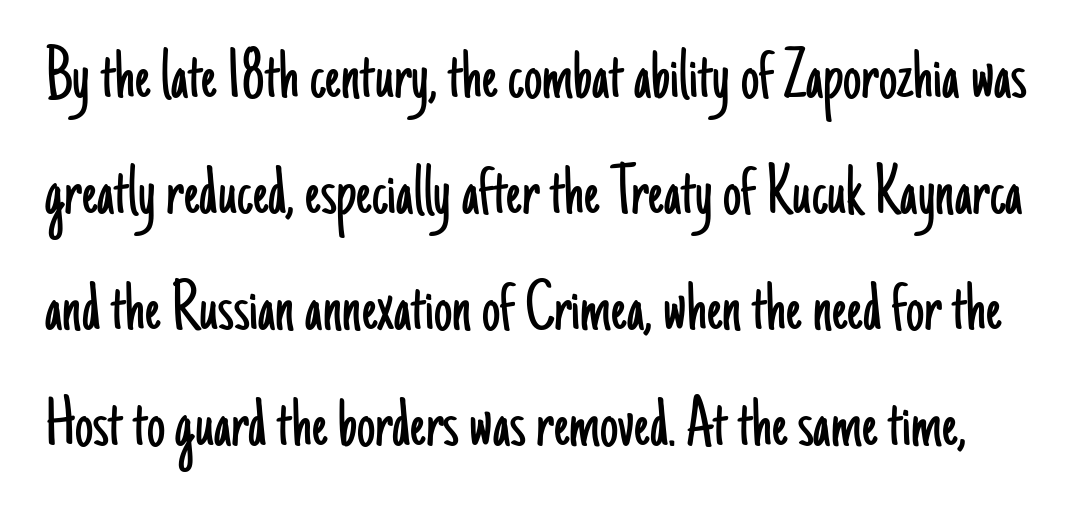
The image shows 73 px light, condensed sans-serif type, upright; set normal line spacing (1.59x), normal letter spacing, not underlined; low stroke contrast and a small x-height.
